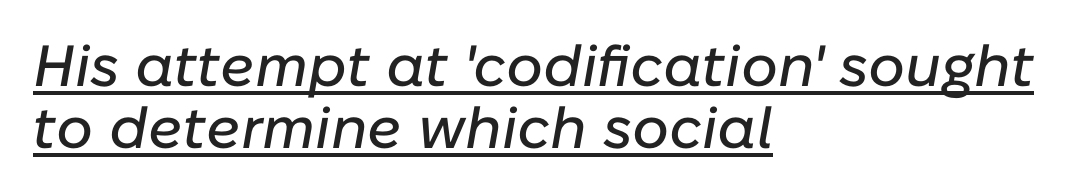
The image shows 58 px text type, italic (leaning right); set left-aligned, tight line spacing (1.07x), normal letter spacing, underlined; low stroke contrast and a medium x-height.
